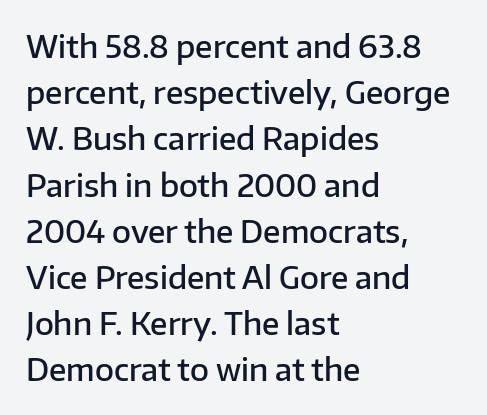
The letters advance in unequal steps, a hallmark of proportional type. Look at the tracking — it's just the regular setting, nothing added. Short and long lines alike share a common starting point at left. Students, this is semibold: more ink than regular, less than bold. The letters carry no serifs — their stems end cleanly without finishing strokes.
